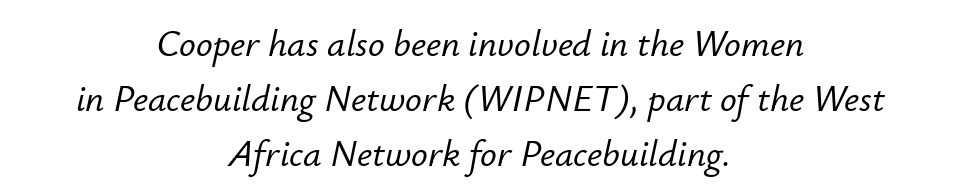
{"italic": "yes", "lean": "right", "slant_degrees": 12, "width": "normal", "stroke_contrast": "low", "x_height": "small", "monospaced": "no", "underline": "no", "align": "center", "line_spacing": "normal", "line_spacing_ratio": 1.48, "letter_spacing": "normal", "letter_spacing_em": 0.0, "glyph_px": 37}
